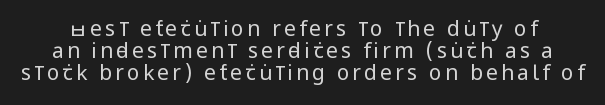
The image shows 21 px text type, upright; set tight line spacing (1.04x), not underlined.
